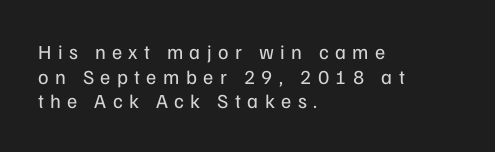
Q: Is the text bold? A: No.
Q: Is the text italic (slanted)? A: No, it is upright.
Q: Is the text underlined? A: No.
Q: How is the paragraph aligned? A: Left-aligned.
Q: Is the spacing between letters normal or unusually wide? A: Unusually wide.
